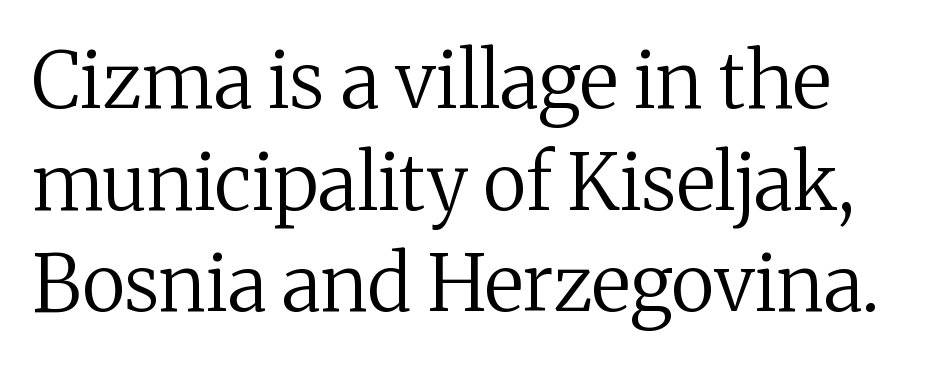
{"serif": "yes", "italic": "no", "bold": "no", "weight": "regular", "width": "normal", "stroke_contrast": "medium", "x_height": "medium", "monospaced": "no", "underline": "no", "line_spacing": "normal", "line_spacing_ratio": 1.32, "letter_spacing": "normal", "letter_spacing_em": 0.0, "glyph_px": 77}
